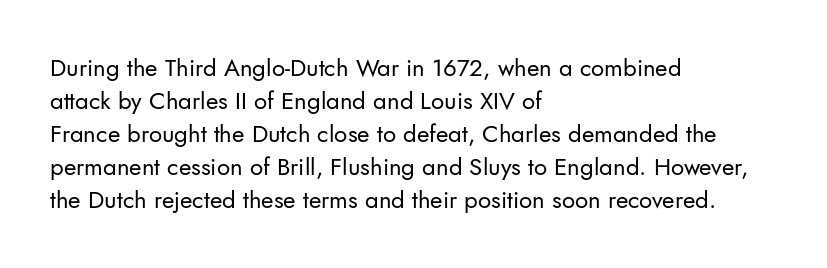
Q: Is the text bold? A: No.
Q: Is the text italic (slanted)? A: No, it is upright.
Q: Is the text underlined? A: No.
Q: How is the paragraph aligned? A: Left-aligned.
Q: Is the spacing between letters normal or unusually wide? A: Normal.
Q: Is the spacing between lines tight, normal or loose? A: Normal.
